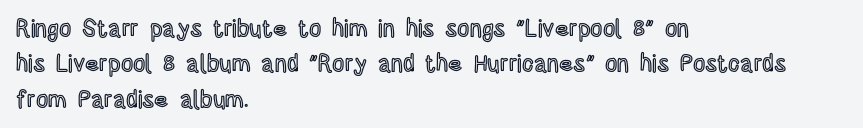
The image shows 24 px text type, upright; set left-aligned, normal line spacing (1.47x), normal letter spacing, not underlined.
